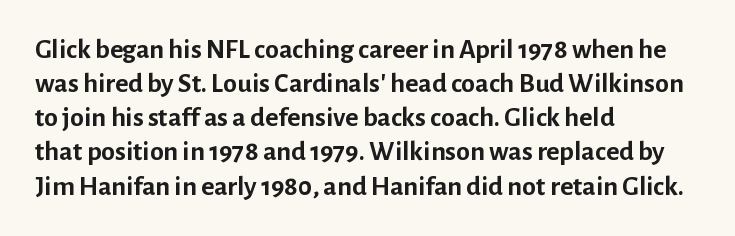
{"serif": "no", "italic": "no", "bold": "yes", "weight": "semibold", "width": "normal", "stroke_contrast": "low", "x_height": "medium", "monospaced": "no", "underline": "no", "align": "left", "line_spacing_ratio": 1.22, "letter_spacing": "normal", "letter_spacing_em": 0.0, "glyph_px": 28}
